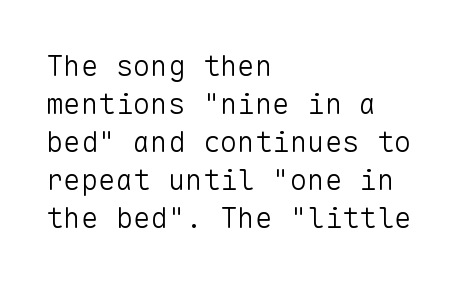
Q: Is the text bold? A: No.
Q: Is the text italic (slanted)? A: No, it is upright.
Q: Is the typeface a serif or a sans-serif typeface? A: Sans-serif.
Q: Is the text underlined? A: No.
Q: How is the paragraph aligned? A: Left-aligned.
Q: Is the spacing between letters normal or unusually wide? A: Normal.
Q: Is the spacing between lines tight, normal or loose? A: Normal.
Q: Width (condensed, normal, or wide)? A: Normal.
Q: Stroke contrast? A: Low.
Q: x-height? A: Medium.
Q: Monospaced? A: Yes.
